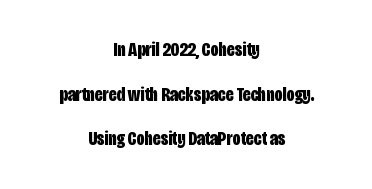
{"italic": "no", "bold": "yes", "underline": "no", "align": "center", "line_spacing": "loose", "line_spacing_ratio": 2.23, "letter_spacing": "normal", "letter_spacing_em": 0.0, "glyph_px": 20}
